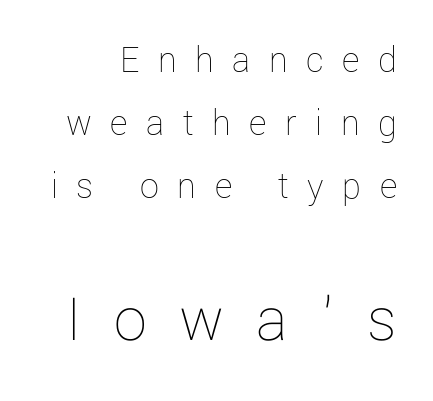
The image shows 66 px thin type, upright; set normal line spacing (1.66x), unusually wide letter spacing (+0.49 em), not underlined; the second (bottom) block is 1.74x larger; low stroke contrast and a medium x-height.
